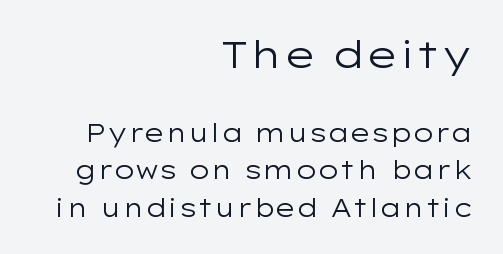
The image shows 38 px regular-weight, wide sans-serif type, upright; set right-aligned, normal line spacing (1.49x), normal letter spacing, not underlined; the first (top) block is 1.52x larger; low stroke contrast and a medium x-height.
